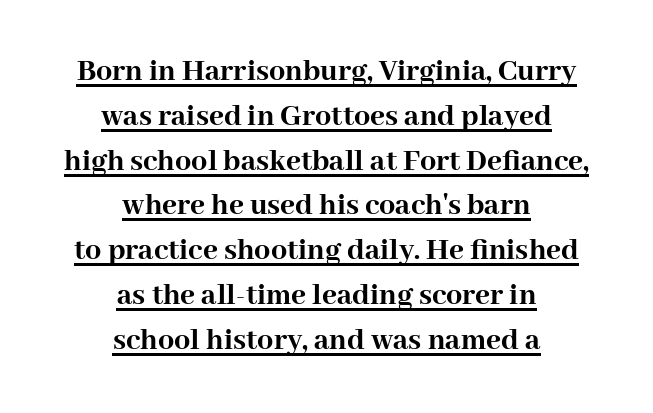
The image shows 32 px semibold serif type, upright; set centered, normal line spacing (1.4x), normal letter spacing, underlined; high stroke contrast and a medium x-height.
